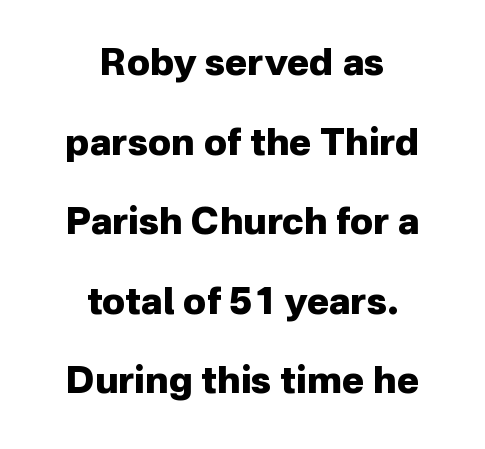
Q: Is the text bold? A: Yes.
Q: Is the text italic (slanted)? A: No, it is upright.
Q: Is the typeface a serif or a sans-serif typeface? A: Sans-serif.
Q: Is the text underlined? A: No.
Q: How is the paragraph aligned? A: Centered.
Q: Is the spacing between letters normal or unusually wide? A: Normal.
Q: Is the spacing between lines tight, normal or loose? A: Loose.
Q: Width (condensed, normal, or wide)? A: Normal.
Q: Stroke contrast? A: Low.
Q: x-height? A: Medium.
Q: Monospaced? A: No.
